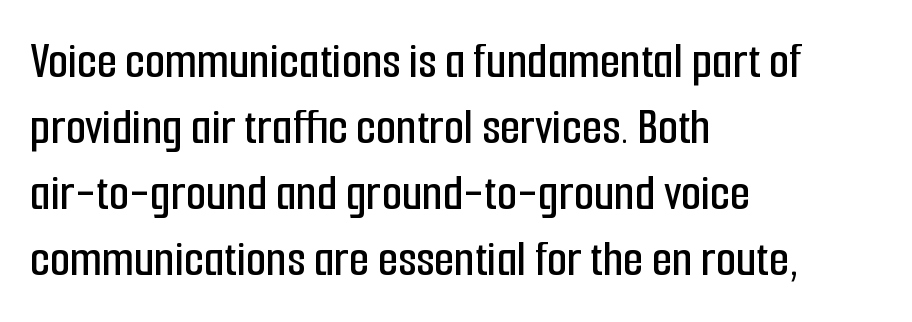
Q: Is the text italic (slanted)? A: No, it is upright.
Q: Is the typeface a serif or a sans-serif typeface? A: Sans-serif.
Q: Is the text underlined? A: No.
Q: How is the paragraph aligned? A: Left-aligned.
Q: Is the spacing between letters normal or unusually wide? A: Normal.
Q: Is the spacing between lines tight, normal or loose? A: Normal.
Q: Width (condensed, normal, or wide)? A: Condensed.
Q: Stroke contrast? A: Low.
Q: x-height? A: Medium.
Q: Monospaced? A: No.
